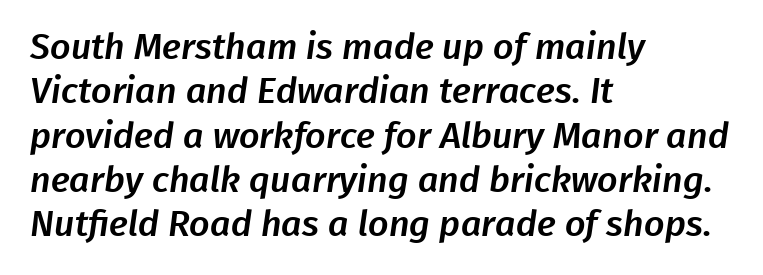
{"serif": "no", "width": "normal", "stroke_contrast": "low", "x_height": "medium", "monospaced": "no", "underline": "no", "align": "left", "line_spacing_ratio": 1.23, "letter_spacing": "normal", "letter_spacing_em": 0.0, "glyph_px": 36}
